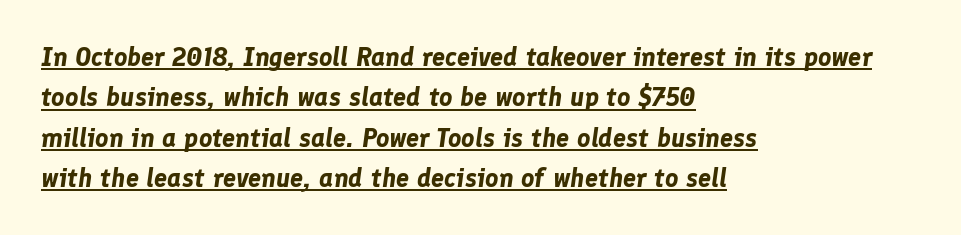
Students, observe: this is what conventionally led text looks like. Does the lettering tilt? It does — this is italic. Heavy, bold letterforms. Honestly, the letter spacing is just normal — you wouldn't notice it. A typographer would call this underscored text.
